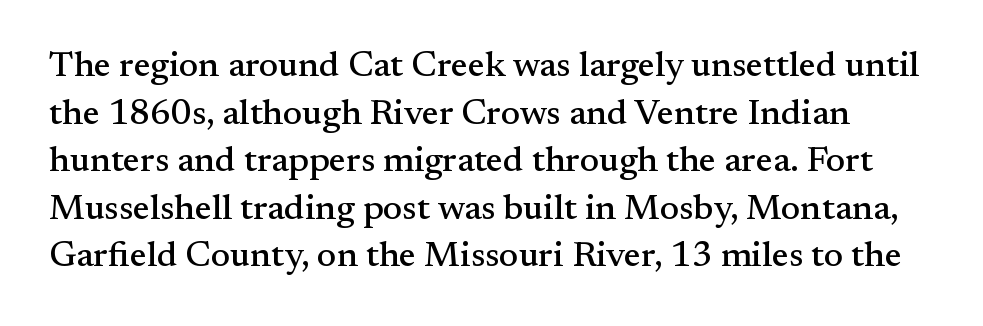
Does extra space separate the letters? No, they use regular spacing. This is serif lettering, the kind often seen in printed books. Posture: upright roman. A bare baseline throughout the passage. Each new line begins a customary step beneath the previous one.
